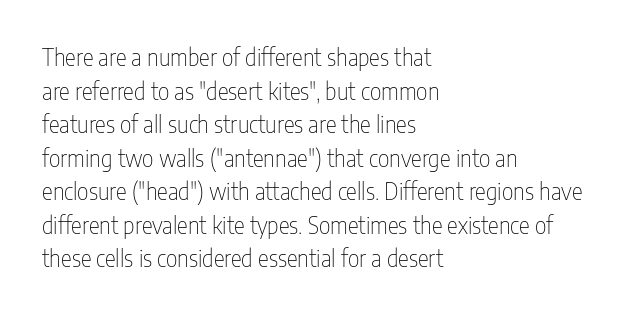
{"italic": "no", "bold": "no", "underline": "no", "align": "left", "line_spacing": "normal", "line_spacing_ratio": 1.46, "letter_spacing": "normal", "letter_spacing_em": 0.0, "glyph_px": 23}
